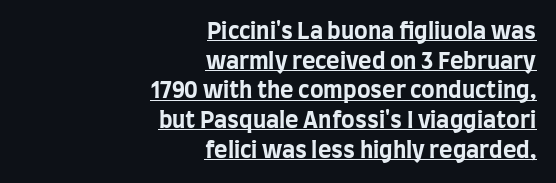
The paragraph has a hard right edge and a soft left edge. Does a line run under the words? Yes, clearly. Vertical strokes here are truly vertical. Rows of type keep a routine distance in the vertical direction. Look at the stroke-to-counter ratio: heavy, a bold.
